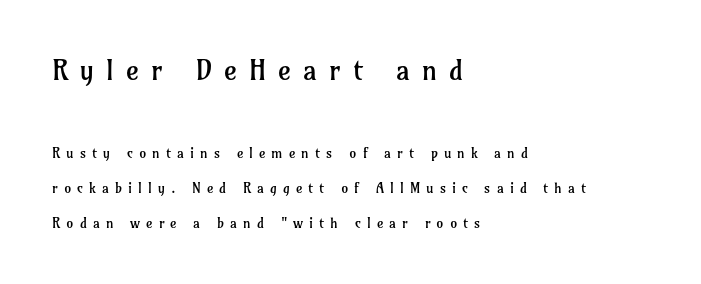
{"serif": "yes", "italic": "no", "bold": "no", "weight": "regular", "width": "normal", "stroke_contrast": "low", "x_height": "medium", "monospaced": "no", "underline": "no", "align": "left", "line_spacing": "loose", "line_spacing_ratio": 2.49, "letter_spacing": "wide", "letter_spacing_em": 0.43, "larger_block": "first", "size_ratio": 2.0, "glyph_px": 28}
